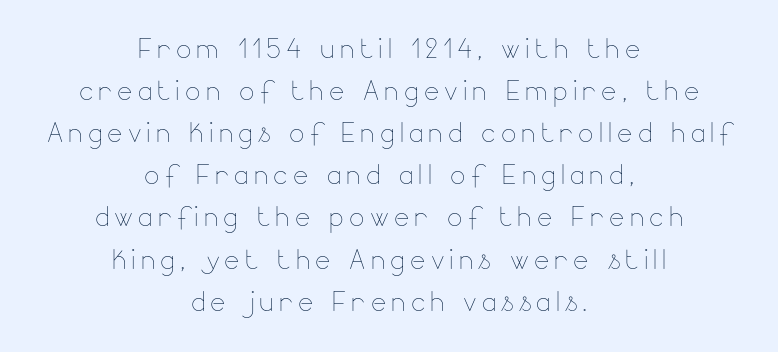
{"italic": "no", "bold": "no", "weight": "thin", "width": "normal", "stroke_contrast": "low", "x_height": "small", "monospaced": "no", "underline": "no", "align": "center", "line_spacing_ratio": 1.17, "glyph_px": 36}
